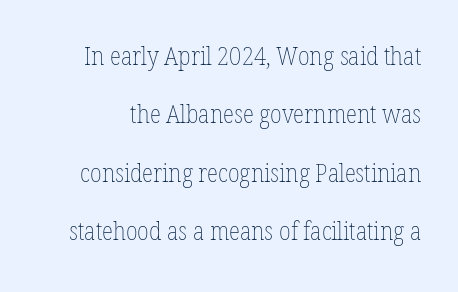
{"italic": "no", "bold": "no", "underline": "no", "line_spacing": "loose", "line_spacing_ratio": 2.25, "letter_spacing": "normal", "letter_spacing_em": 0.0, "glyph_px": 26}
